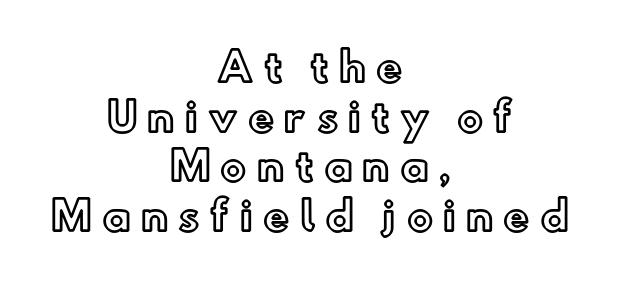
The image shows 39 px text type, upright; set centered, normal line spacing (1.27x), unusually wide letter spacing (+0.26 em), not underlined; a small x-height.
